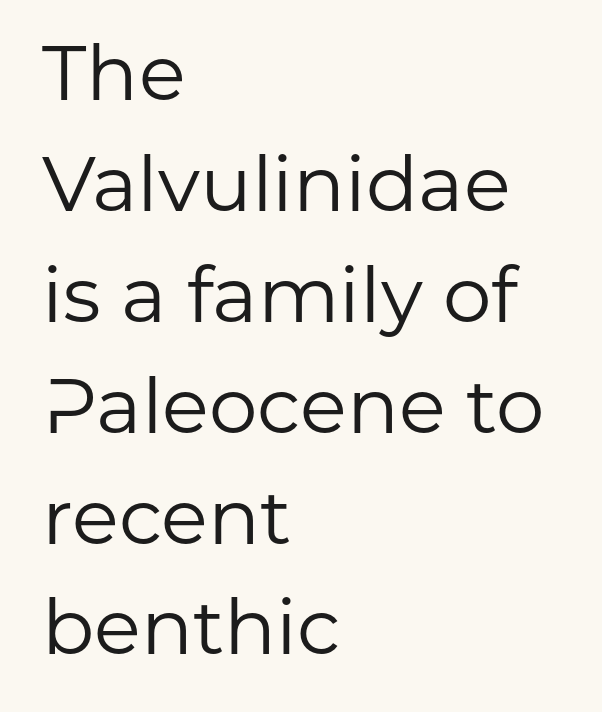
One-word summary of the alignment: left. Each word holds together tightly as a unit, with standard inter-letter gaps. Every stem runs plumb, perpendicular to the baseline. Note: no serifs on the glyphs. Each letter keeps its own natural width here, so spacing adapts to shape.
